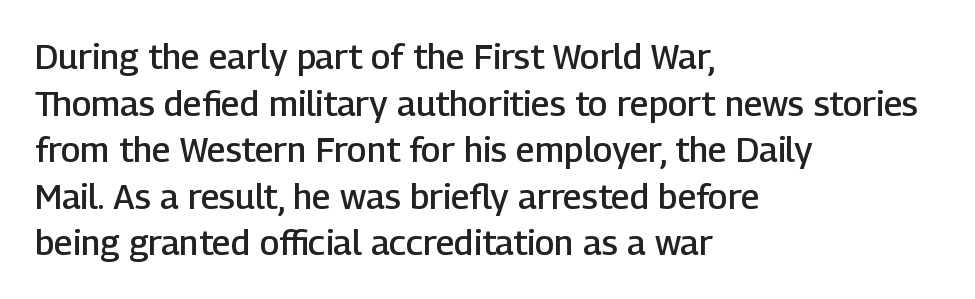
The image shows 35 px semibold sans-serif type, upright; set left-aligned, normal line spacing (1.33x), normal letter spacing, not underlined; low stroke contrast and a medium x-height.
